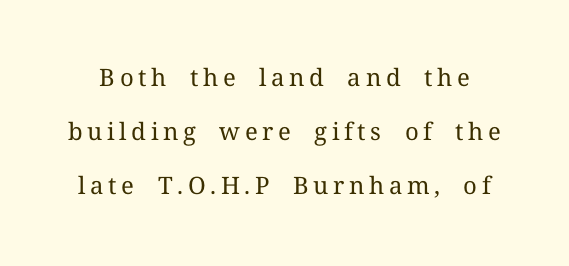
Honestly, the rows look like they've been pulled way apart. This reads as an unemphasized weight, regular at the heaviest. Is there any slant? The stems are plumb. This rendering features lettering with no underline.
